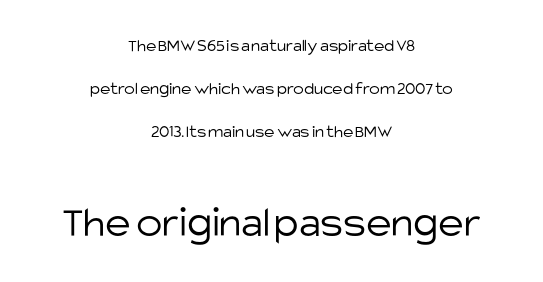
{"serif": "no", "italic": "no", "bold": "no", "weight": "light", "width": "normal", "stroke_contrast": "low", "x_height": "large", "monospaced": "no", "underline": "no", "align": "center", "line_spacing": "loose", "line_spacing_ratio": 2.39, "letter_spacing": "normal", "letter_spacing_em": 0.0, "larger_block": "second", "size_ratio": 2.44, "glyph_px": 44}
